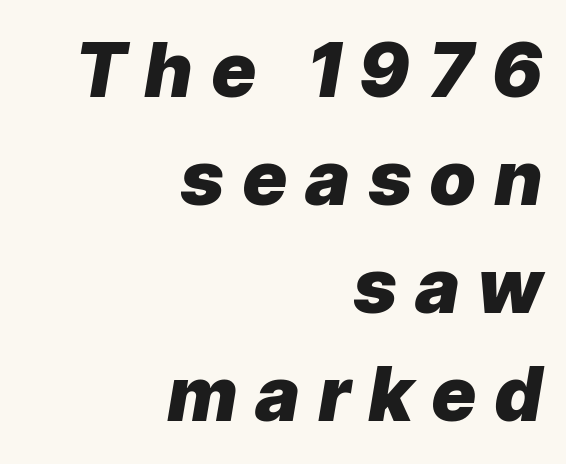
The typesetter chose a ragged-left arrangement here. The rendering uses natural spacing where letterforms have individual widths. The words here are not underlined. There is plenty of visible air inserted between adjacent glyphs. The glyphs look as if they've been sheared to an angle.
